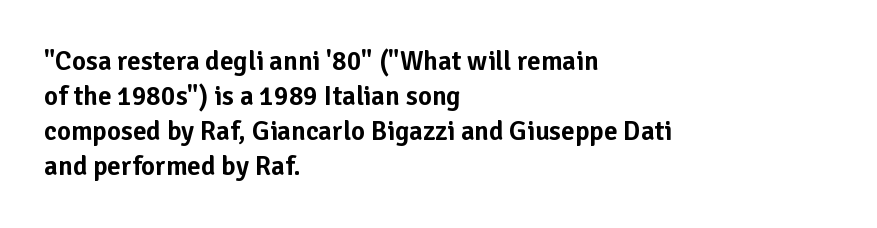
Q: Is the text italic (slanted)? A: No, it is upright.
Q: Is the text underlined? A: No.
Q: How is the paragraph aligned? A: Left-aligned.
Q: Is the spacing between letters normal or unusually wide? A: Normal.
Q: Is the spacing between lines tight, normal or loose? A: Normal.
